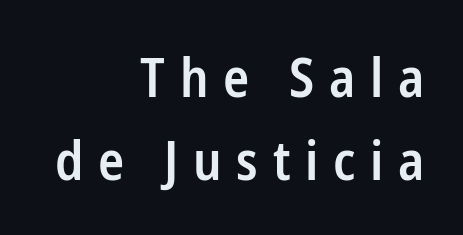
The image shows 54 px semibold, condensed sans-serif type, upright; set right-aligned, normal line spacing (1.53x), unusually wide letter spacing (+0.27 em), not underlined; low stroke contrast and a medium x-height.
